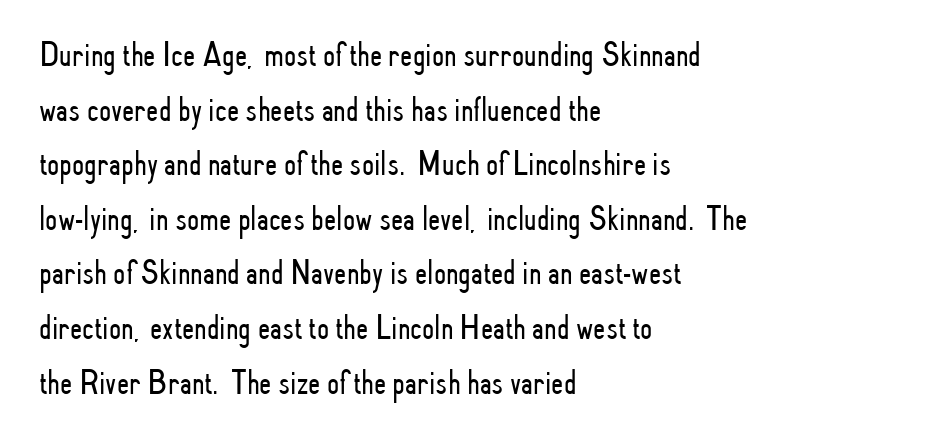
Q: Is the text bold? A: No.
Q: Is the text italic (slanted)? A: No, it is upright.
Q: Is the typeface a serif or a sans-serif typeface? A: Sans-serif.
Q: Is the text underlined? A: No.
Q: How is the paragraph aligned? A: Left-aligned.
Q: Is the spacing between letters normal or unusually wide? A: Normal.
Q: Is the spacing between lines tight, normal or loose? A: Normal.
Q: Width (condensed, normal, or wide)? A: Condensed.
Q: Stroke contrast? A: Low.
Q: x-height? A: Small.
Q: Monospaced? A: No.
